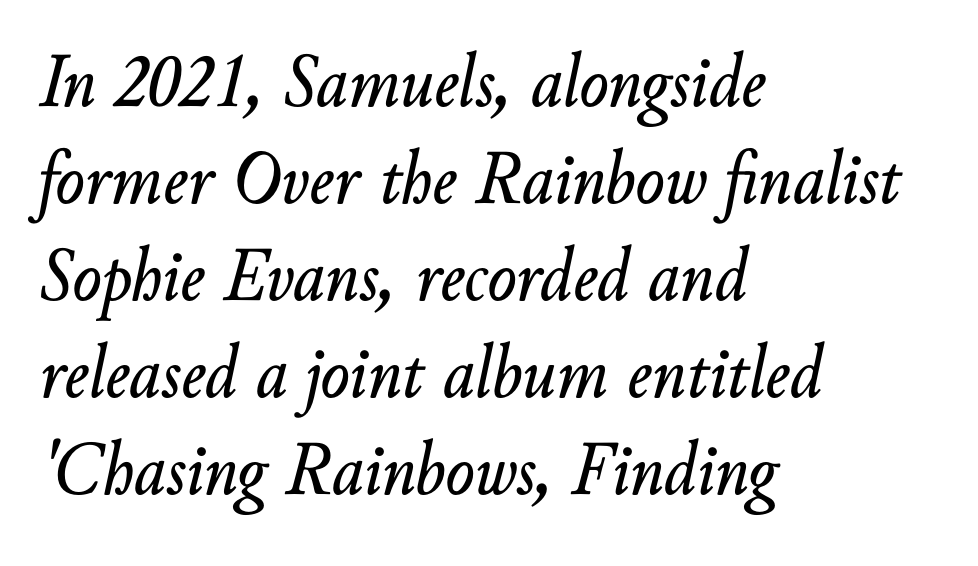
{"italic": "yes", "lean": "right", "slant_degrees": 10, "width": "normal", "stroke_contrast": "low", "x_height": "small", "monospaced": "no", "underline": "no", "align": "left", "line_spacing": "normal", "line_spacing_ratio": 1.26, "letter_spacing": "normal", "letter_spacing_em": 0.0, "glyph_px": 77}
